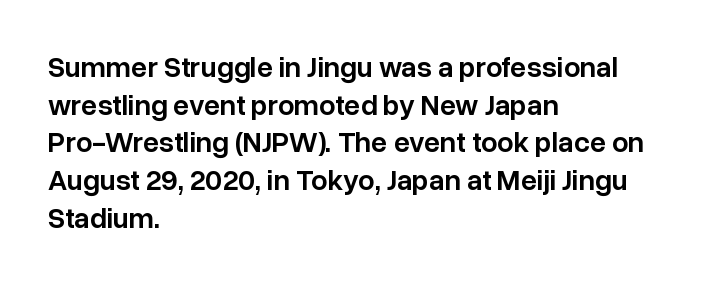
The image shows 29 px semibold sans-serif type, upright; set left-aligned, normal line spacing (1.3x), normal letter spacing, not underlined; low stroke contrast and a medium x-height.
